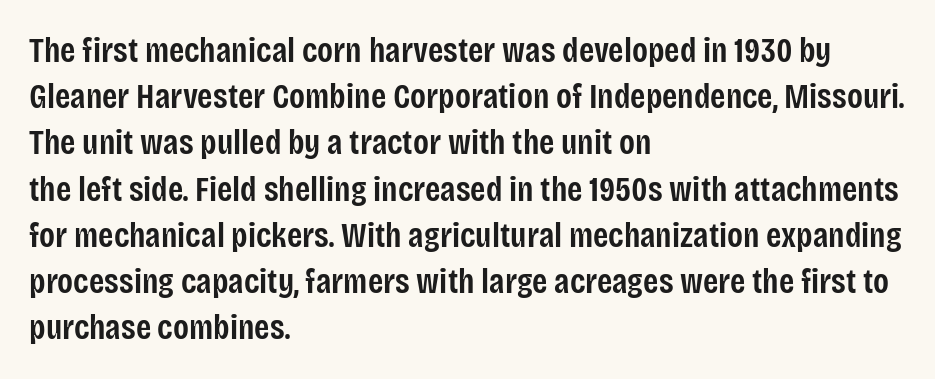
Q: Is the text bold? A: Semi-bold.
Q: Is the text italic (slanted)? A: No, it is upright.
Q: Is the typeface a serif or a sans-serif typeface? A: Sans-serif.
Q: Is the text underlined? A: No.
Q: How is the paragraph aligned? A: Left-aligned.
Q: Is the spacing between letters normal or unusually wide? A: Normal.
Q: Is the spacing between lines tight, normal or loose? A: Normal.
Q: Width (condensed, normal, or wide)? A: Condensed.
Q: Stroke contrast? A: Low.
Q: x-height? A: Large.
Q: Monospaced? A: No.
